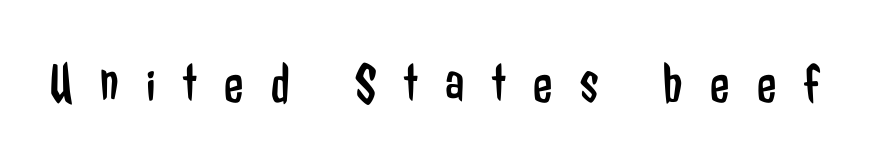
Type style note: lacks serifs. Check the space under the baseline: it is left empty. No italicization has been applied; the sample stays upright. Inter-character spacing is expanded well beyond the font's built-in metrics. Compared with a typical body face, this is equally light or lighter still. This sample has the flowing, uneven cadence of proportional lettering.
